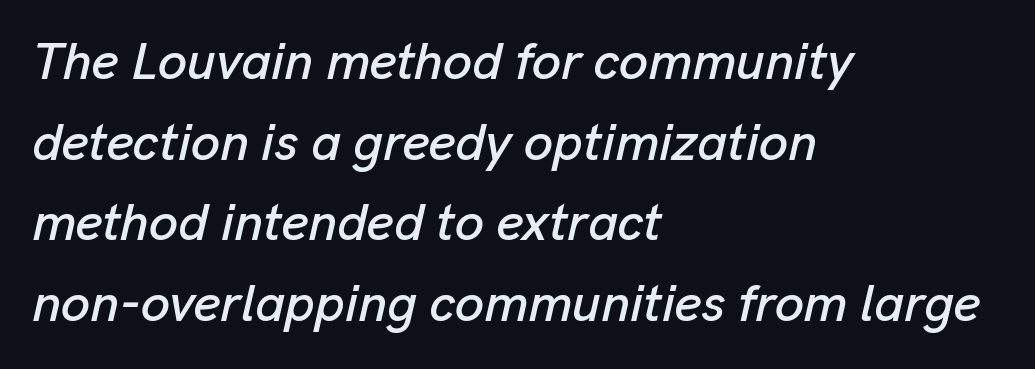
A clean baseline with only descenders dipping below it. The passage shown has conventional tracking throughout. The rendering anchors every line to the left-hand side. The rendering uses natural spacing where letterforms have individual widths. An italicized treatment has been applied to the whole sample. Whoever set this chose a conventional vertical rhythm.
